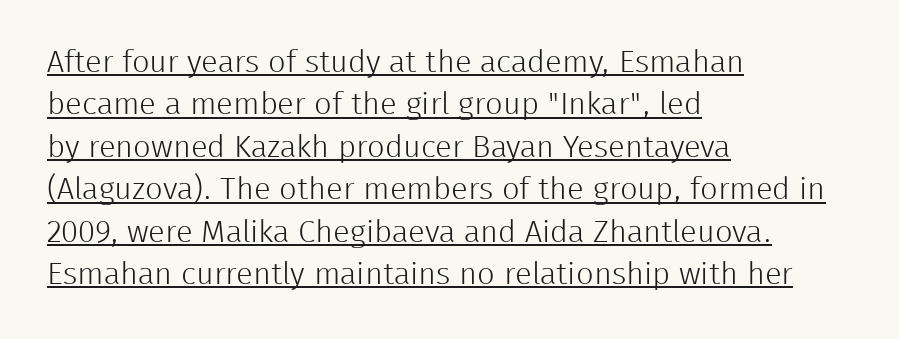
{"serif": "no", "italic": "no", "bold": "no", "weight": "light", "width": "normal", "stroke_contrast": "low", "x_height": "medium", "monospaced": "no", "underline": "yes", "align": "left", "line_spacing": "normal", "line_spacing_ratio": 1.37, "letter_spacing": "normal", "letter_spacing_em": 0.0, "glyph_px": 31}
